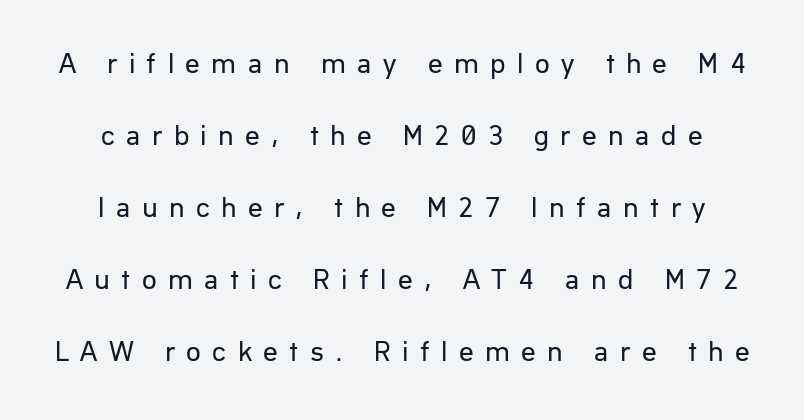
The image shows 29 px regular-weight sans-serif type, upright; set loose line spacing (2.48x), unusually wide letter spacing (+0.39 em), not underlined; low stroke contrast and a medium x-height.
